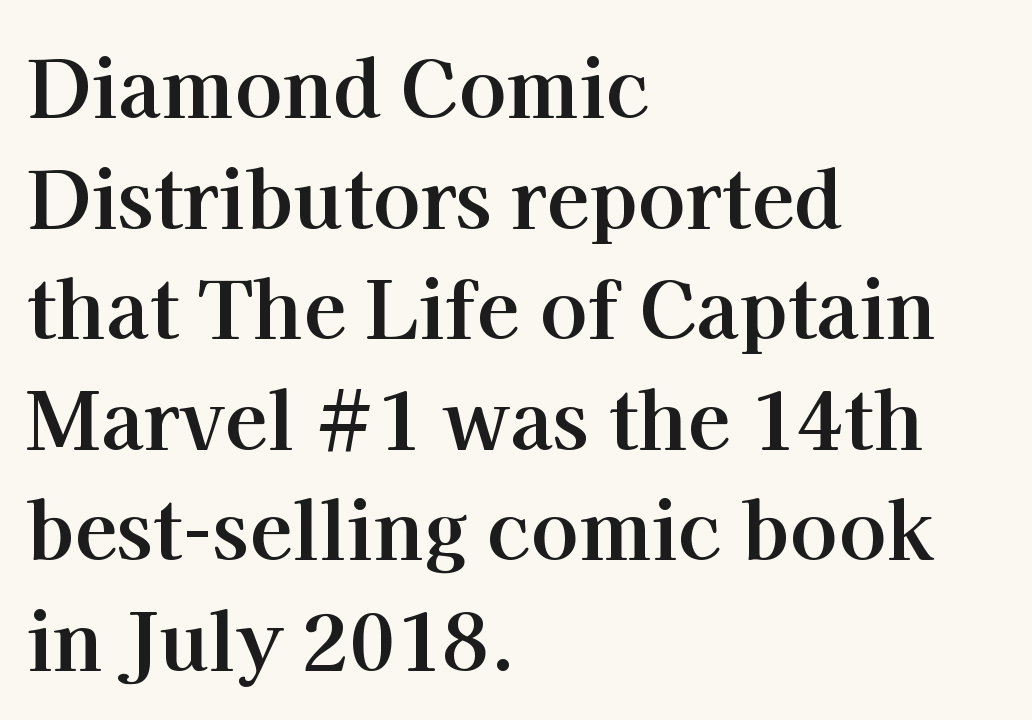
{"serif": "yes", "italic": "no", "bold": "yes", "weight": "bold", "width": "normal", "stroke_contrast": "high", "x_height": "medium", "monospaced": "no", "underline": "no", "align": "left", "line_spacing": "normal", "line_spacing_ratio": 1.4, "letter_spacing": "normal", "letter_spacing_em": 0.0, "glyph_px": 79}
